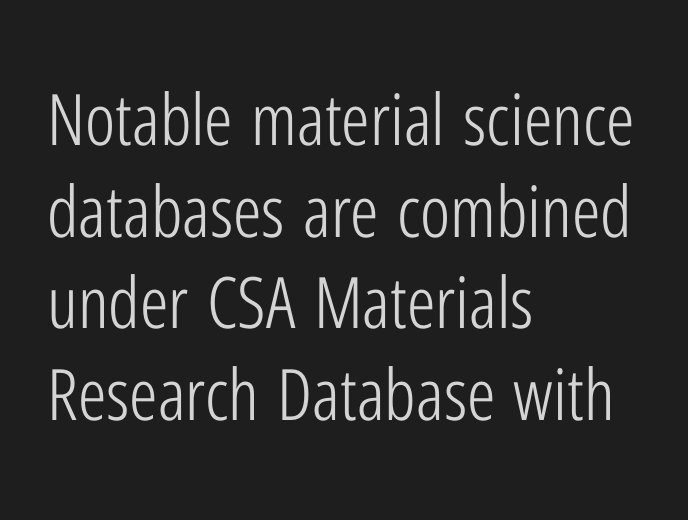
No extra ink here — the face is not bold. The letters stand straight up with perfectly vertical stems. Regarding serifs, this sample does without them. The vertical gap from one line to the next is medium.
